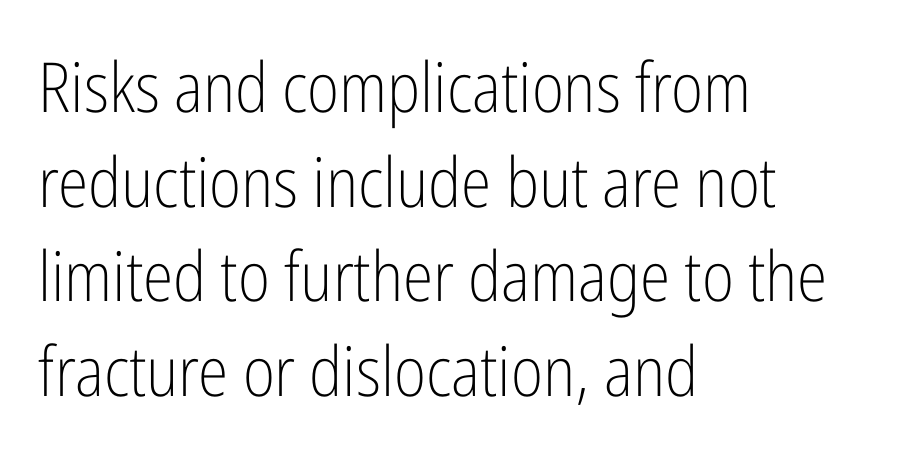
Compared with a typical body face, this is equally light or lighter still. Upright lettering throughout. Each letter keeps its own natural width here, so spacing adapts to shape. Words float on clear page, feet unadorned. The passage shown stacks its lines at a standard gap. Look at the tracking — it's just the regular setting, nothing added.
